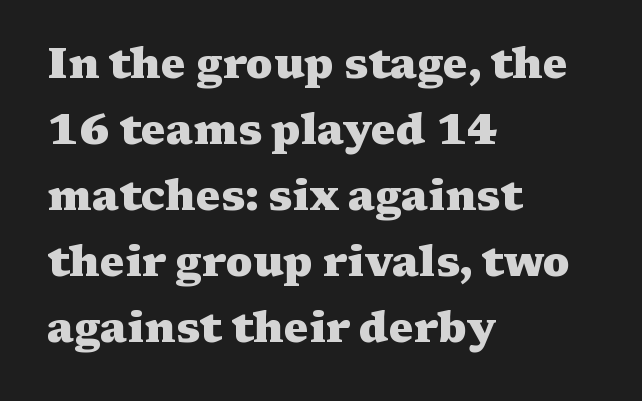
Q: Is the text bold? A: Yes.
Q: Is the text italic (slanted)? A: No, it is upright.
Q: Is the typeface a serif or a sans-serif typeface? A: Serif.
Q: Is the text underlined? A: No.
Q: How is the paragraph aligned? A: Left-aligned.
Q: Is the spacing between letters normal or unusually wide? A: Normal.
Q: Is the spacing between lines tight, normal or loose? A: Normal.
Q: Width (condensed, normal, or wide)? A: Wide.
Q: Stroke contrast? A: Medium.
Q: x-height? A: Medium.
Q: Monospaced? A: No.
